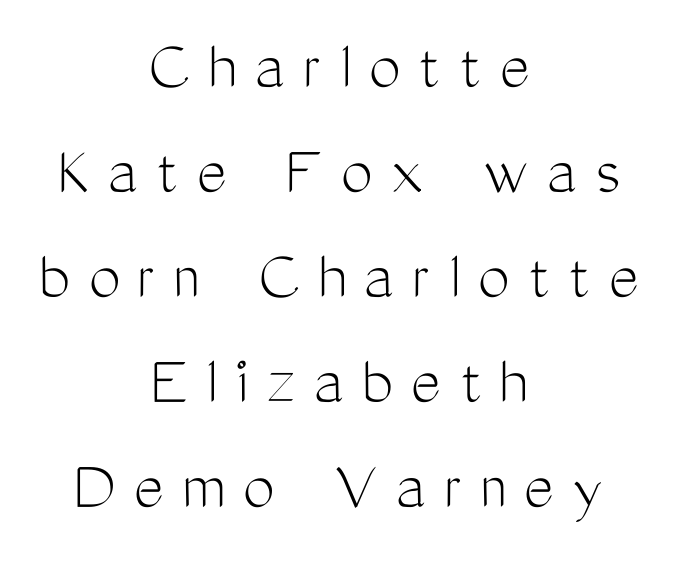
This is the regular roman posture of the typeface. Weight: regular or lighter. Classification — sans serif. The space directly below the letters is spotless. Does extra space separate the letters? Yes, quite a lot of it.
